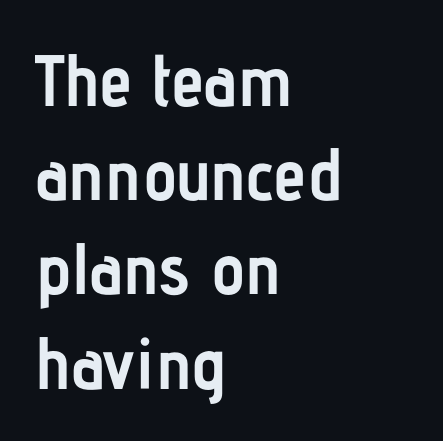
The rendering uses natural spacing where letterforms have individual widths. Typographically, this falls in the sans-serif category. Left-aligned paragraph, ragged on the right. Ordinary non-slanted type is in use. Is the letter spacing exaggerated? No — it looks like the ordinary default. Compared with typical paragraphs, the rows here are spaced about the same.
